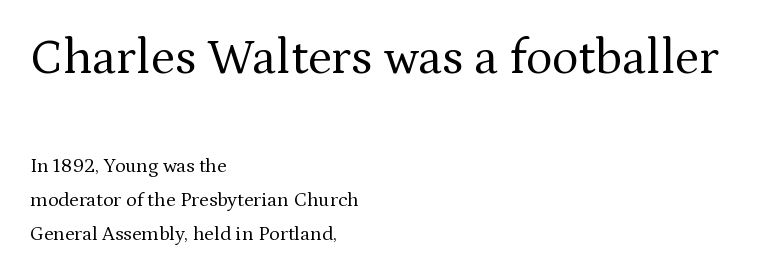
Upright lettering throughout. The letters advance in unequal steps, a hallmark of proportional type. The designer went with a serif here, giving each stem small feet. The letterforms sit shoulder to shoulder at normal distance. Leading matches the norm, producing a regular column.
